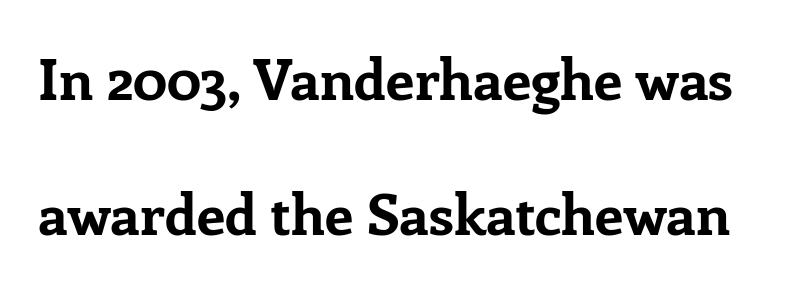
Q: Is the text bold? A: Yes.
Q: Is the text italic (slanted)? A: No, it is upright.
Q: Is the typeface a serif or a sans-serif typeface? A: Serif.
Q: Is the text underlined? A: No.
Q: Is the spacing between letters normal or unusually wide? A: Normal.
Q: Is the spacing between lines tight, normal or loose? A: Loose.
Q: Width (condensed, normal, or wide)? A: Normal.
Q: Stroke contrast? A: Low.
Q: x-height? A: Medium.
Q: Monospaced? A: No.
